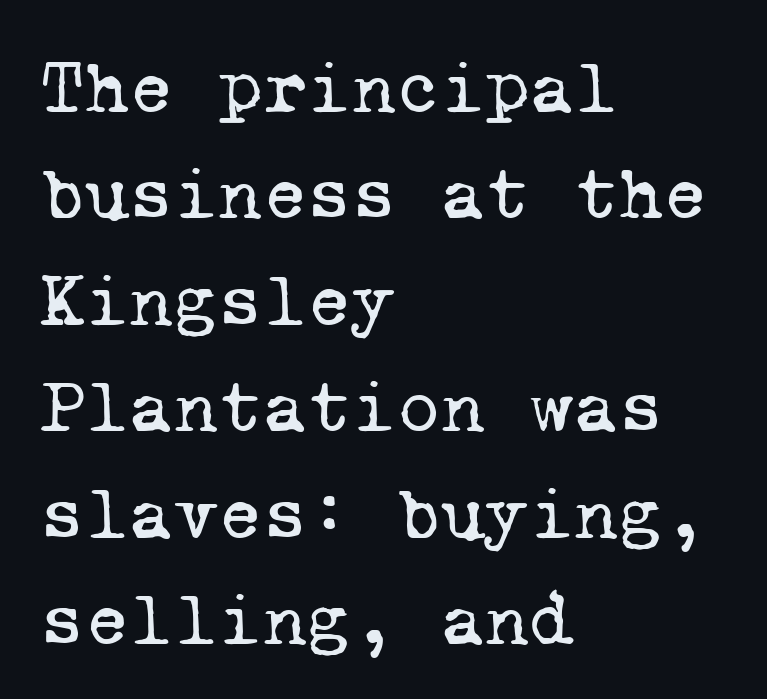
{"serif": "yes", "bold": "no", "weight": "regular", "width": "normal", "stroke_contrast": "low", "x_height": "medium", "monospaced": "yes", "underline": "no", "align": "left", "line_spacing": "normal", "line_spacing_ratio": 1.4, "letter_spacing": "normal", "letter_spacing_em": 0.0, "glyph_px": 76}
